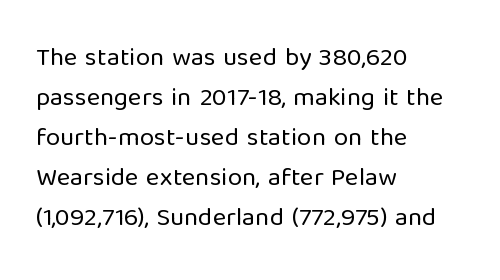
Q: Is the text bold? A: No.
Q: Is the text italic (slanted)? A: No, it is upright.
Q: Is the text underlined? A: No.
Q: How is the paragraph aligned? A: Left-aligned.
Q: Is the spacing between letters normal or unusually wide? A: Normal.
Q: Is the spacing between lines tight, normal or loose? A: Normal.
